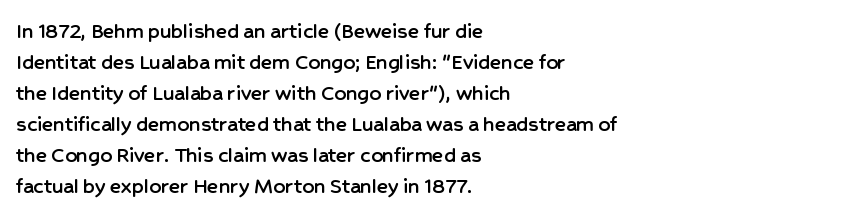
{"italic": "no", "underline": "no", "align": "left", "line_spacing": "normal", "line_spacing_ratio": 1.35, "letter_spacing": "normal", "letter_spacing_em": 0.0, "glyph_px": 23}
